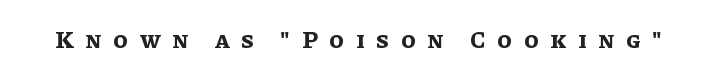
Only glyphs here, with clear space below each row. Unlike italic type, these characters show no tilt at all. Caption: bold face, heavy strokes. Characters follow at a spacing far wider than the type designer built in.
